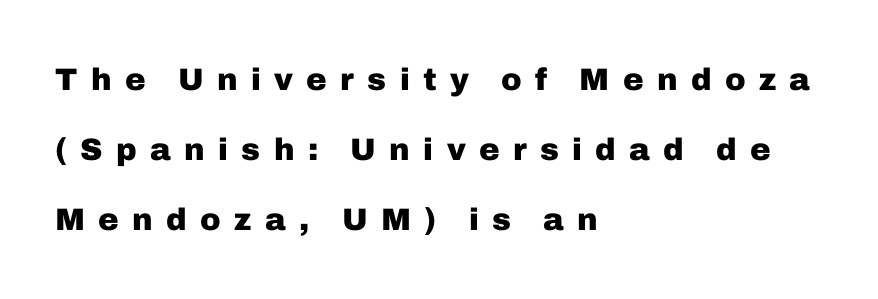
The font is running at its bold setting. Caption: multi-line text, flush left, ragged right. The type is letterspaced generously, with wide tracking. Letterform terminals end flat and unadorned throughout the passage. This rendering features lettering with no underline. Every character sits straight up, as roman type does.
